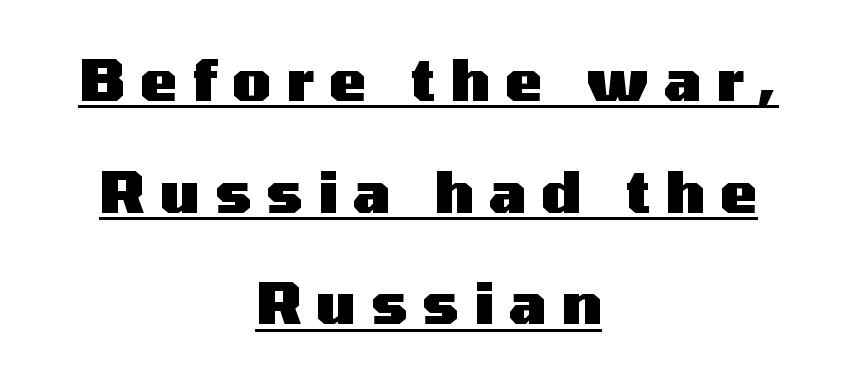
{"serif": "no", "italic": "no", "bold": "yes", "weight": "heavy", "width": "wide", "stroke_contrast": "medium", "x_height": "medium", "monospaced": "no", "underline": "yes", "align": "center", "line_spacing": "loose", "line_spacing_ratio": 1.96, "letter_spacing": "wide", "letter_spacing_em": 0.26, "glyph_px": 57}
